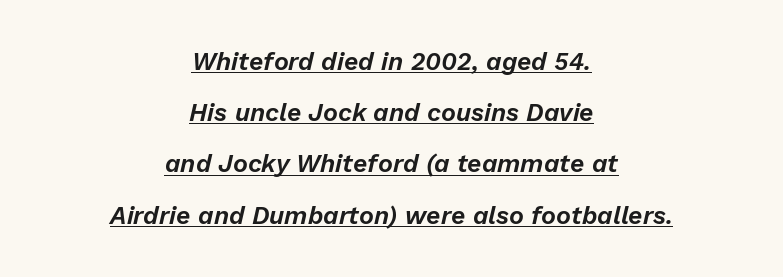
{"italic": "yes", "lean": "right", "slant_degrees": 13, "underline": "yes", "align": "center", "line_spacing": "loose", "line_spacing_ratio": 2.05, "letter_spacing": "normal", "letter_spacing_em": 0.0, "glyph_px": 25}
